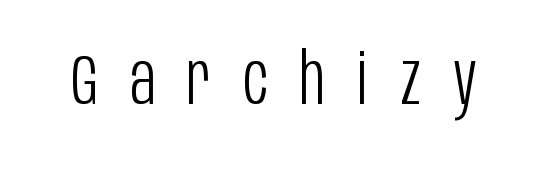
{"serif": "no", "italic": "no", "bold": "no", "weight": "light", "width": "condensed", "stroke_contrast": "low", "x_height": "large", "monospaced": "no", "underline": "no", "letter_spacing": "wide", "letter_spacing_em": 0.45, "glyph_px": 71}
